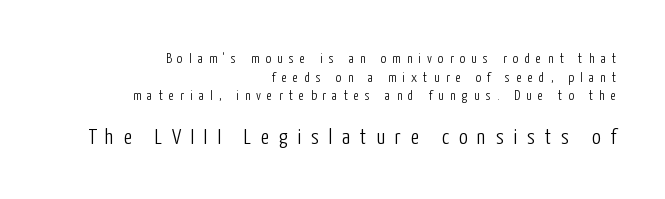
The image shows 22 px text type, upright; set right-aligned, normal line spacing (1.33x), unusually wide letter spacing (+0.44 em), not underlined; the second (bottom) block is 1.57x larger.
